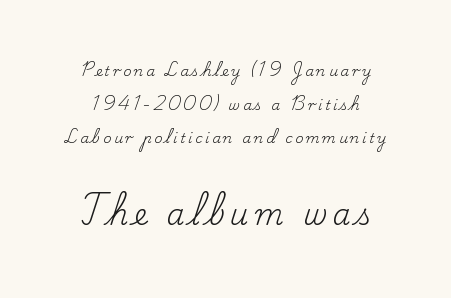
The image shows 29 px regular-weight serif type; set loose line spacing (2.41x), not underlined; the second (bottom) block is 2.07x larger; low stroke contrast and a small x-height.
